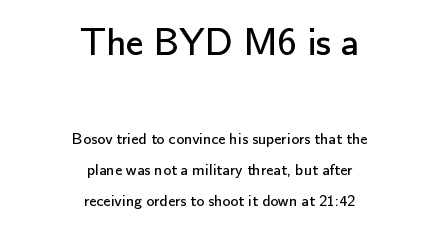
Q: Is the text bold? A: No.
Q: Is the text italic (slanted)? A: No, it is upright.
Q: Is the typeface a serif or a sans-serif typeface? A: Sans-serif.
Q: Is the text underlined? A: No.
Q: How is the paragraph aligned? A: Centered.
Q: Is the spacing between letters normal or unusually wide? A: Normal.
Q: Is the spacing between lines tight, normal or loose? A: Loose.
Q: Which block of text is set in a larger size, the first (top) or the second (bottom)? A: The first (top) one.
Q: Width (condensed, normal, or wide)? A: Normal.
Q: Stroke contrast? A: Low.
Q: x-height? A: Small.
Q: Monospaced? A: No.
